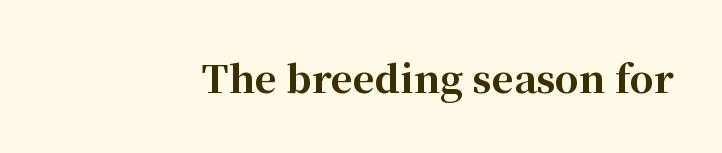
The image shows 38 px bold serif type, upright; set normal letter spacing, not underlined; high stroke contrast and a medium x-height.
